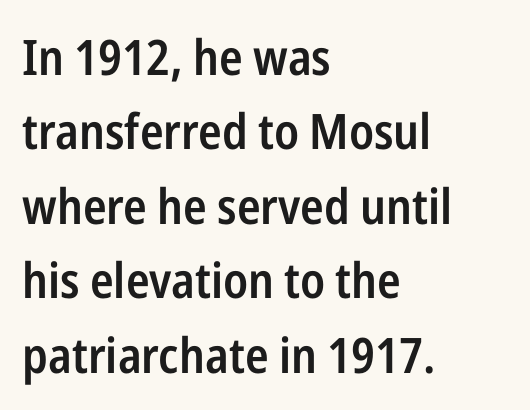
Q: Is the text bold? A: Semi-bold.
Q: Is the text italic (slanted)? A: No, it is upright.
Q: Is the typeface a serif or a sans-serif typeface? A: Sans-serif.
Q: Is the text underlined? A: No.
Q: How is the paragraph aligned? A: Left-aligned.
Q: Is the spacing between letters normal or unusually wide? A: Normal.
Q: Is the spacing between lines tight, normal or loose? A: Normal.
Q: Width (condensed, normal, or wide)? A: Condensed.
Q: Stroke contrast? A: Low.
Q: x-height? A: Medium.
Q: Monospaced? A: No.
